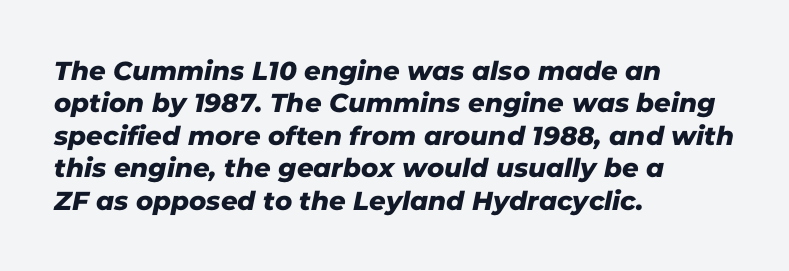
{"underline": "no", "align": "left", "line_spacing": "normal", "line_spacing_ratio": 1.25, "letter_spacing": "normal", "letter_spacing_em": 0.0, "glyph_px": 26}
